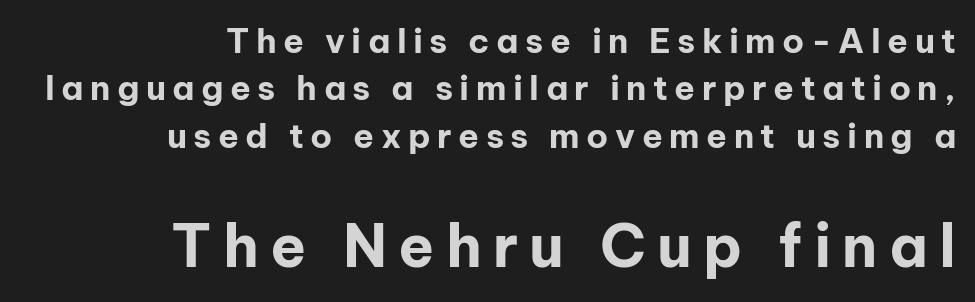
These words are printed bold, with thick strokes throughout. If you drew a ruler down the right edge, every line would touch it. Look at the glyph heights: the lower group is clearly the bigger setting. Each letter keeps its own natural width here, so spacing adapts to shape.
